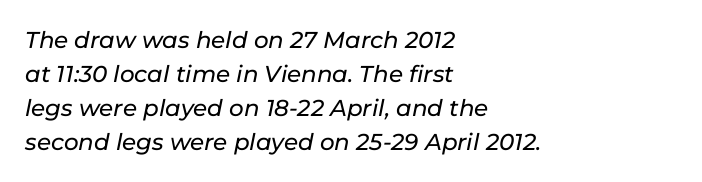
Designer's note — italics engaged. Which margin do the lines hug? The left one — the right edge is uneven. Bare-footed words on every line. The line texture is even and compact thanks to regular tracking. These lines sit exactly where default settings would place them.
